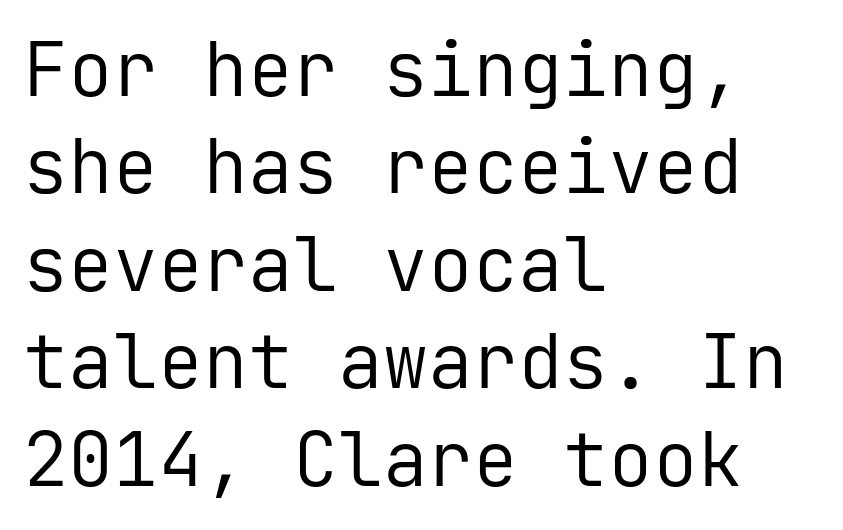
{"serif": "no", "italic": "no", "bold": "no", "weight": "regular", "width": "normal", "stroke_contrast": "low", "x_height": "medium", "monospaced": "yes", "underline": "no", "align": "left", "line_spacing": "normal", "line_spacing_ratio": 1.3, "letter_spacing": "normal", "letter_spacing_em": 0.0, "glyph_px": 75}
